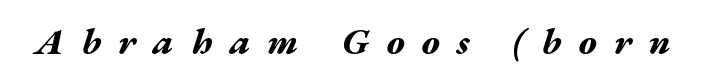
The image shows 37 px bold, wide type, italic (leaning right); set unusually wide letter spacing (+0.47 em), not underlined; medium stroke contrast and a medium x-height.
